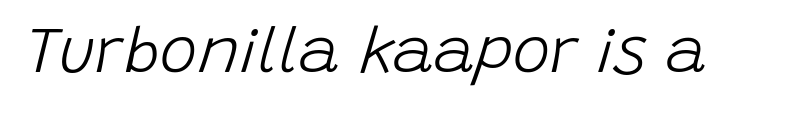
The image shows 63 px light type, italic (leaning right); set normal letter spacing, not underlined; low stroke contrast and a large x-height.
